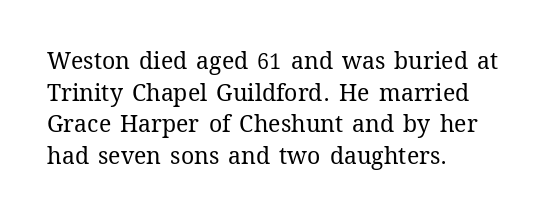
The image shows 23 px text type, upright; set left-aligned, normal line spacing (1.37x), normal letter spacing, not underlined.
